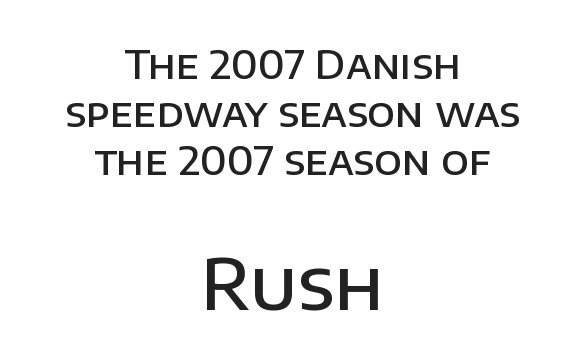
Q: Is the text bold? A: Semi-bold.
Q: Is the text italic (slanted)? A: No, it is upright.
Q: Is the typeface a serif or a sans-serif typeface? A: Sans-serif.
Q: Is the text underlined? A: No.
Q: How is the paragraph aligned? A: Centered.
Q: Is the spacing between letters normal or unusually wide? A: Normal.
Q: Which block of text is set in a larger size, the first (top) or the second (bottom)? A: The second (bottom) one.
Q: Width (condensed, normal, or wide)? A: Normal.
Q: Stroke contrast? A: Low.
Q: x-height? A: Large.
Q: Monospaced? A: No.
